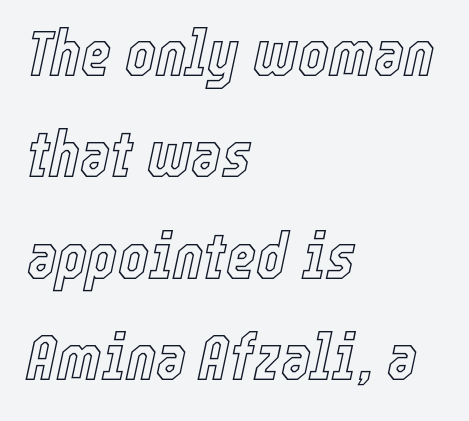
{"italic": "yes", "lean": "right", "slant_degrees": 12, "width": "condensed", "x_height": "medium", "monospaced": "no", "underline": "no", "align": "left", "line_spacing": "normal", "line_spacing_ratio": 1.56, "letter_spacing": "normal", "letter_spacing_em": 0.0, "glyph_px": 65}
